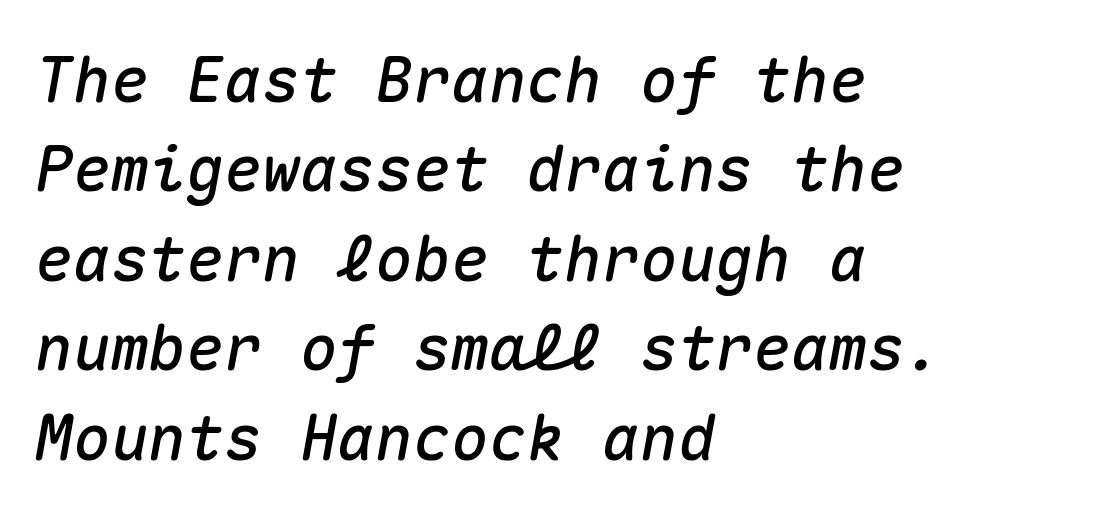
Q: Is the text italic (slanted)? A: Yes, it leans right by about 10 degrees.
Q: Is the text underlined? A: No.
Q: How is the paragraph aligned? A: Left-aligned.
Q: Is the spacing between letters normal or unusually wide? A: Normal.
Q: Is the spacing between lines tight, normal or loose? A: Normal.
Q: Width (condensed, normal, or wide)? A: Normal.
Q: Stroke contrast? A: Medium.
Q: x-height? A: Medium.
Q: Monospaced? A: Yes.
